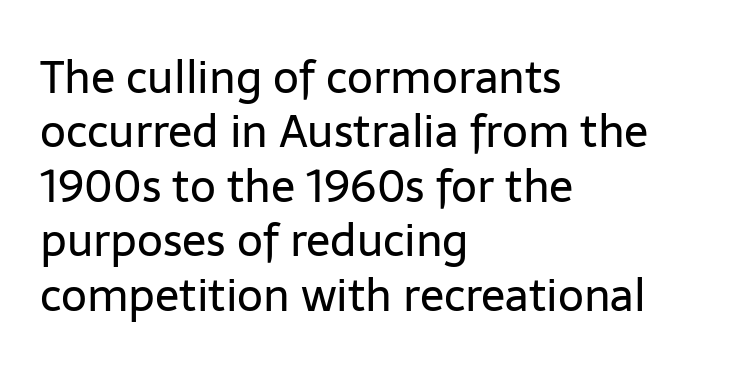
The image shows 45 px regular-weight sans-serif type, upright; set left-aligned, line spacing 1.21x, normal letter spacing, not underlined; low stroke contrast and a medium x-height.
